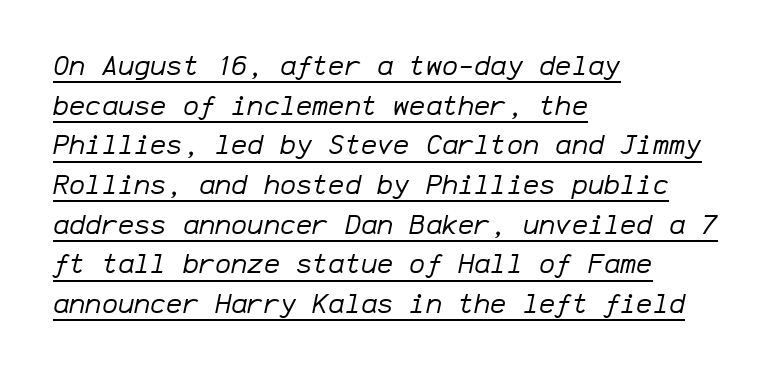
The image shows 27 px text type, italic (leaning right); set left-aligned, normal line spacing (1.47x), normal letter spacing, underlined.
